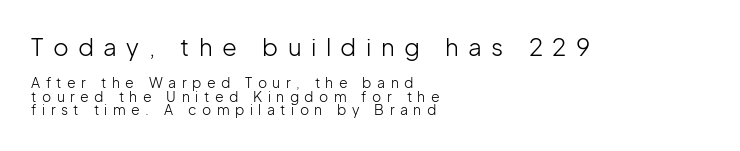
Q: Is the text bold? A: No.
Q: Is the text italic (slanted)? A: No, it is upright.
Q: Is the text underlined? A: No.
Q: How is the paragraph aligned? A: Left-aligned.
Q: Is the spacing between letters normal or unusually wide? A: Unusually wide.
Q: Is the spacing between lines tight, normal or loose? A: Tight.
Q: Which block of text is set in a larger size, the first (top) or the second (bottom)? A: The first (top) one.
